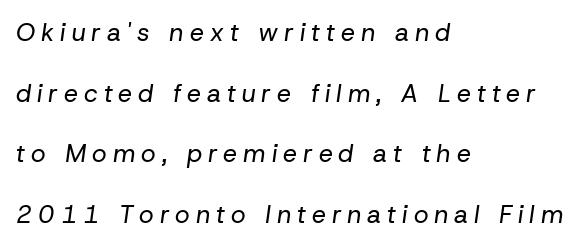
{"italic": "yes", "lean": "right", "slant_degrees": 8, "bold": "no", "underline": "no", "align": "left", "line_spacing": "loose", "line_spacing_ratio": 2.43, "letter_spacing": "wide", "letter_spacing_em": 0.24, "glyph_px": 25}
